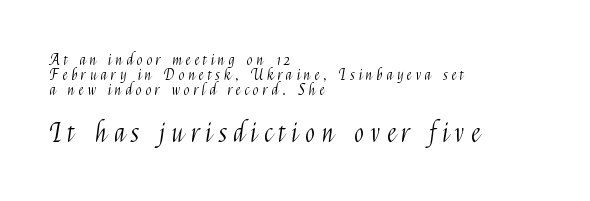
The paragraph has a hard left edge and a soft right edge. Whoever set this made the second block the dominant, larger element. Unmarked baselines from the first word to the last. Horizontal bands of white between lines are thin slivers. Stems and bowls with no extra thickness — not bold.
